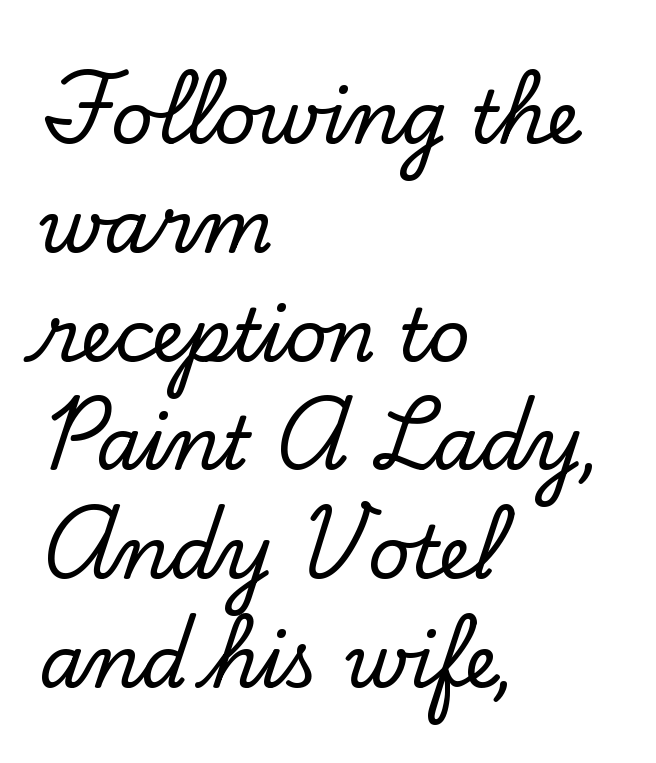
The image shows 73 px serif type; set left-aligned, normal line spacing (1.49x), normal letter spacing, not underlined; low stroke contrast and a small x-height.
